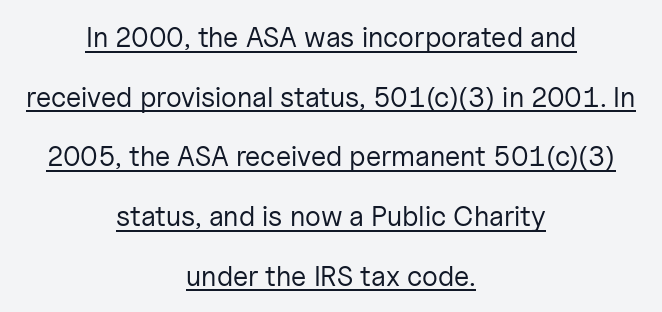
The image shows 28 px regular-weight sans-serif type, upright; set centered, loose line spacing (2.13x), normal letter spacing, underlined; low stroke contrast and a medium x-height.
